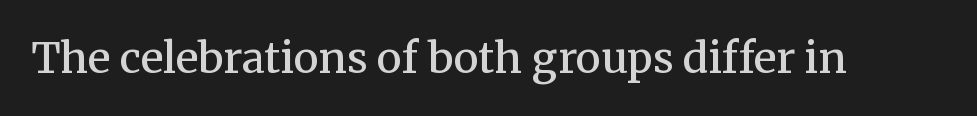
The letters stand upright; this is a roman face. Type without underlining. The type family on display is of the serif kind. Character widths vary here, with narrow letters taking less room than wide ones. What stands out about the letter spacing? Nothing — it is the standard amount.
